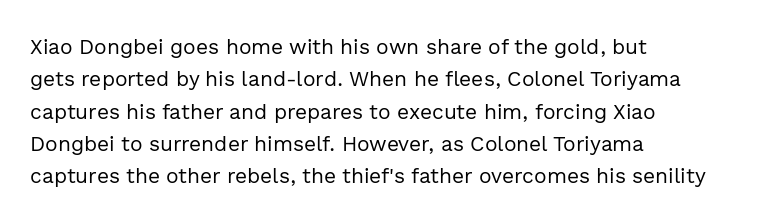
Q: Is the text bold? A: No.
Q: Is the text italic (slanted)? A: No, it is upright.
Q: Is the text underlined? A: No.
Q: How is the paragraph aligned? A: Left-aligned.
Q: Is the spacing between letters normal or unusually wide? A: Normal.
Q: Is the spacing between lines tight, normal or loose? A: Normal.
